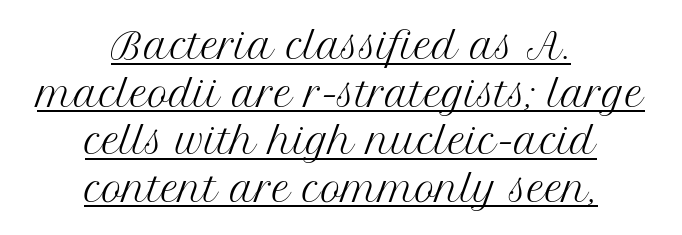
{"bold": "no", "weight": "regular", "width": "normal", "stroke_contrast": "medium", "x_height": "medium", "monospaced": "no", "underline": "yes", "align": "center", "line_spacing": "normal", "line_spacing_ratio": 1.36, "letter_spacing": "normal", "letter_spacing_em": 0.0, "glyph_px": 35}
